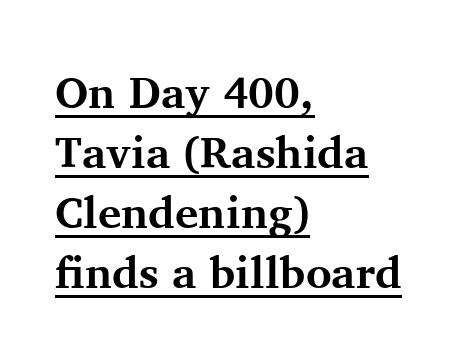
Set as a true bold cut, around the 700 mark. The rendering uses natural spacing where letterforms have individual widths. Does the copy run flush right? No — it runs flush left. Check where the strokes stop: tiny serifs finish them off. The passage shown has conventional tracking throughout. Like a heading marked for emphasis, these lines bear an underscore.
